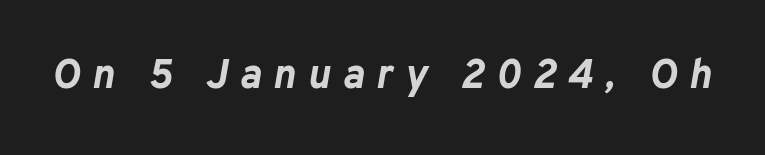
Q: Is the text bold? A: Yes.
Q: Is the text italic (slanted)? A: Yes, it leans right by about 10 degrees.
Q: Is the text underlined? A: No.
Q: Is the spacing between letters normal or unusually wide? A: Unusually wide.
Q: Width (condensed, normal, or wide)? A: Normal.
Q: Stroke contrast? A: Low.
Q: x-height? A: Medium.
Q: Monospaced? A: No.
